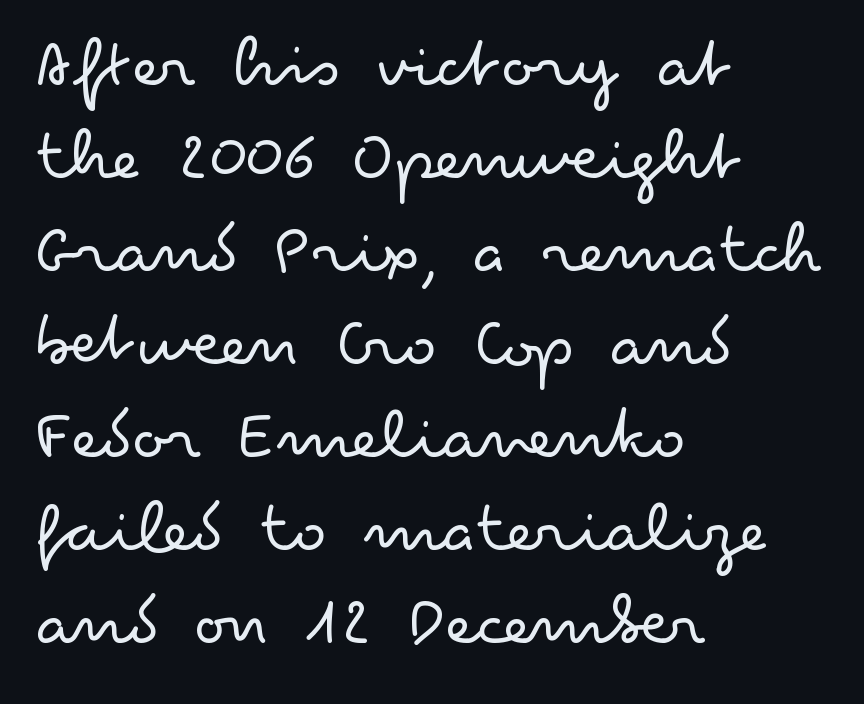
The image shows 75 px light, wide sans-serif type, upright; set left-aligned, line spacing 1.24x, normal letter spacing, not underlined; low stroke contrast and a small x-height.
